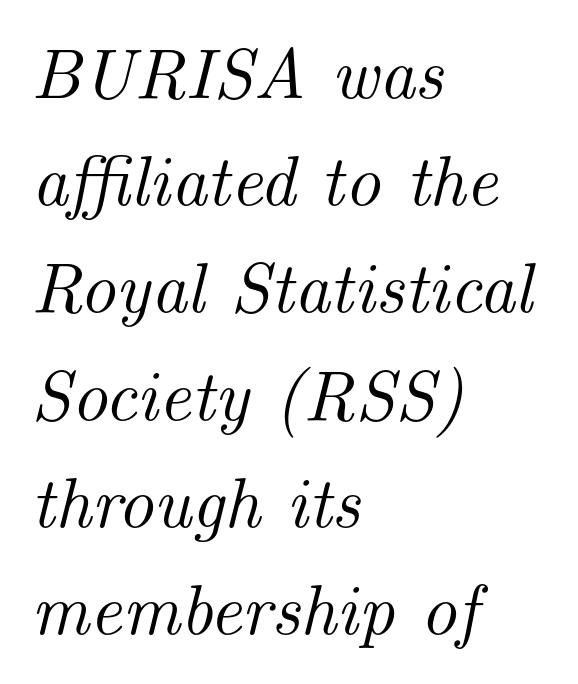
The image shows 71 px serif type, italic (leaning right); set left-aligned, normal line spacing (1.51x), normal letter spacing, not underlined; medium stroke contrast and a small x-height.
